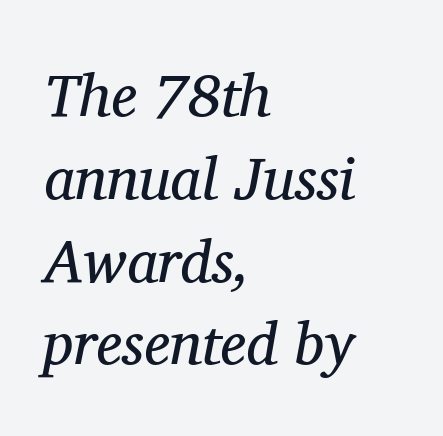
Q: Is the text bold? A: No.
Q: Is the text italic (slanted)? A: Yes, it leans right by about 11 degrees.
Q: Is the typeface a serif or a sans-serif typeface? A: Serif.
Q: Is the text underlined? A: No.
Q: How is the paragraph aligned? A: Left-aligned.
Q: Is the spacing between letters normal or unusually wide? A: Normal.
Q: Is the spacing between lines tight, normal or loose? A: Normal.
Q: Width (condensed, normal, or wide)? A: Normal.
Q: Stroke contrast? A: Medium.
Q: x-height? A: Medium.
Q: Monospaced? A: No.
